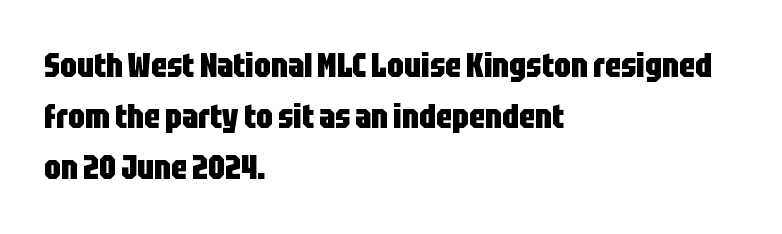
{"serif": "no", "italic": "no", "bold": "yes", "weight": "heavy", "width": "condensed", "stroke_contrast": "low", "x_height": "large", "monospaced": "no", "underline": "no", "align": "left", "line_spacing": "normal", "line_spacing_ratio": 1.55, "letter_spacing": "normal", "letter_spacing_em": 0.0, "glyph_px": 33}
